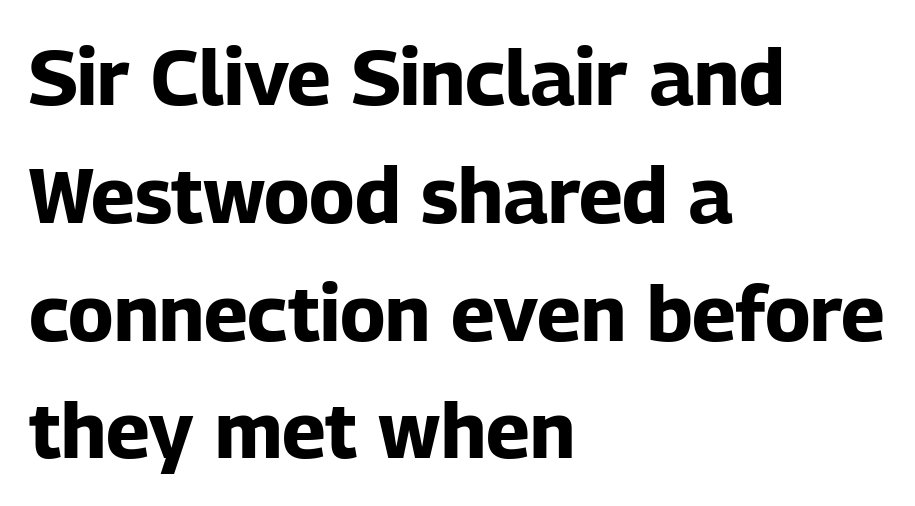
The sample has been set heavy, in full bold. This is roman type, the default non-slanted kind. Typeset ragged right — the left edge is the straight one. The glyphs in this specimen are sans serif. A typesetter would call this zero additional tracking. What's the leading like? Ordinary, nothing unusual.
